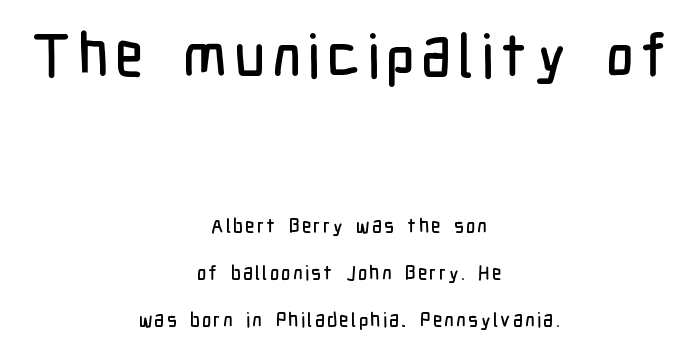
Q: Is the text italic (slanted)? A: No, it is upright.
Q: Is the typeface a serif or a sans-serif typeface? A: Sans-serif.
Q: Is the text underlined? A: No.
Q: How is the paragraph aligned? A: Centered.
Q: Is the spacing between lines tight, normal or loose? A: Loose.
Q: Which block of text is set in a larger size, the first (top) or the second (bottom)? A: The first (top) one.
Q: Width (condensed, normal, or wide)? A: Condensed.
Q: Stroke contrast? A: Low.
Q: x-height? A: Medium.
Q: Monospaced? A: No.
